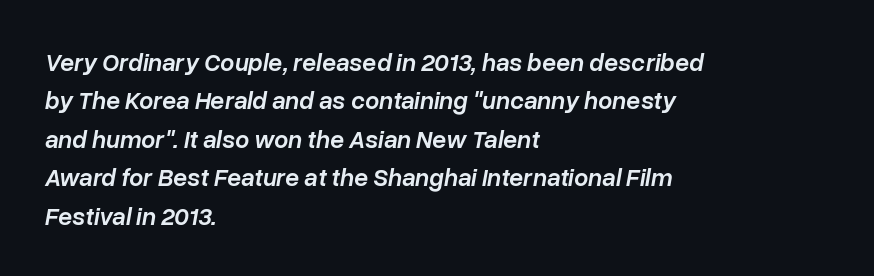
{"italic": "yes", "lean": "right", "slant_degrees": 10, "bold": "semi", "underline": "no", "align": "left", "line_spacing": "normal", "line_spacing_ratio": 1.54, "letter_spacing": "normal", "letter_spacing_em": 0.0, "glyph_px": 25}
